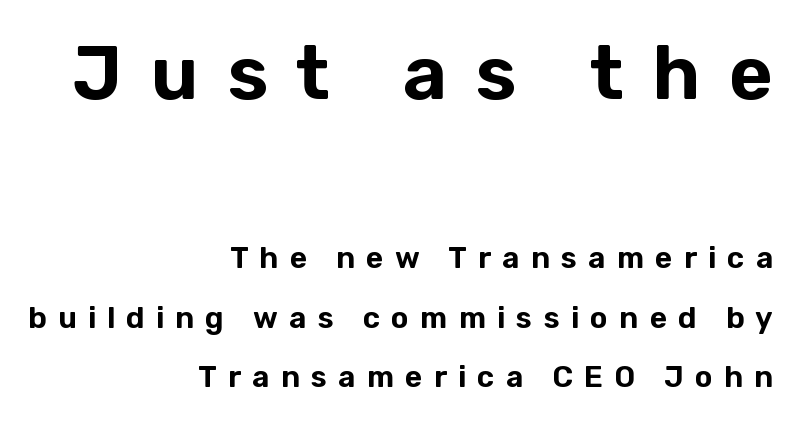
{"serif": "no", "italic": "no", "width": "normal", "stroke_contrast": "low", "x_height": "medium", "monospaced": "no", "underline": "no", "align": "right", "line_spacing": "loose", "line_spacing_ratio": 1.99, "letter_spacing": "wide", "letter_spacing_em": 0.37, "larger_block": "first", "size_ratio": 2.53, "glyph_px": 76}
